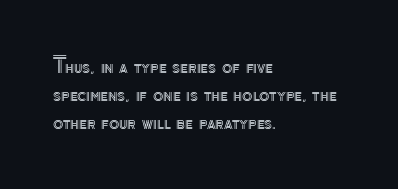
Teacher's note: observe the even left margin — that is flush-left alignment. No italicization has been applied; the sample stays upright. Clear beneath every line of the passage. Honestly, the letter spacing is just normal — you wouldn't notice it. A typesetter would call this leading conventional body-copy spacing.
